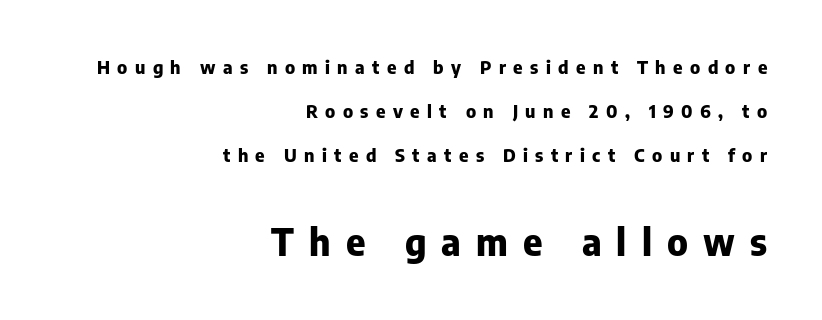
The image shows 37 px heavy sans-serif type, upright; set right-aligned, loose line spacing (2.45x), unusually wide letter spacing (+0.41 em), not underlined; the second (bottom) block is 2.06x larger; low stroke contrast and a medium x-height.
